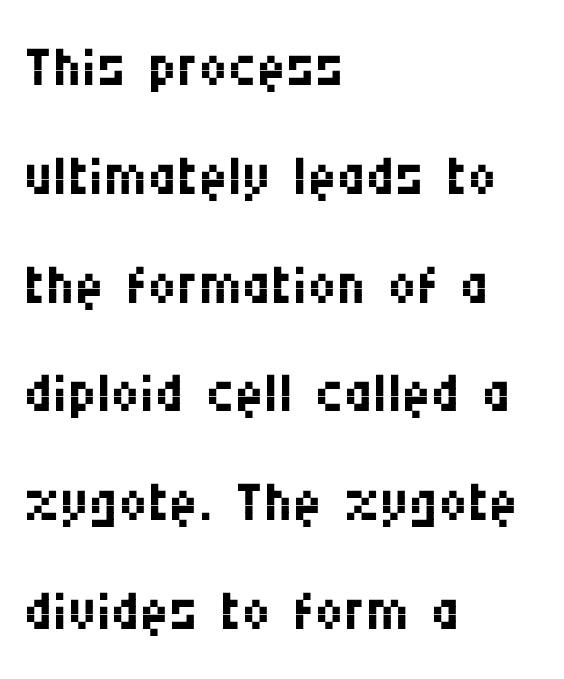
Note: no serifs on the glyphs. The font's upright variant was chosen for this text. Heft: none added — not bold. Spacing verdict: proportional, widths tailored to each character. Regarding leading, the lines here are spaced in the standard way. Honestly, the letter spacing is just normal — you wouldn't notice it.
